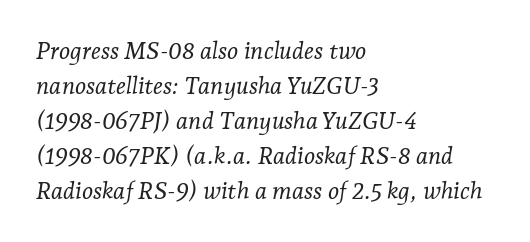
This sample uses plain, unmodified letter spacing. The glyphs are unaccompanied by any horizontal stroke below them. The paragraph shown leans on its left margin. This block has exactly the height ordinary leading produces.
